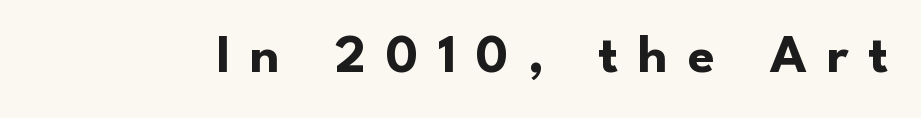
Look at the tracking — it's clearly loosened, letters drifting apart. Check the space under the baseline: it is left empty. The lettering holds an erect, upright posture throughout. These lines are composed in type without serifs. Caption: bold face, heavy strokes.
